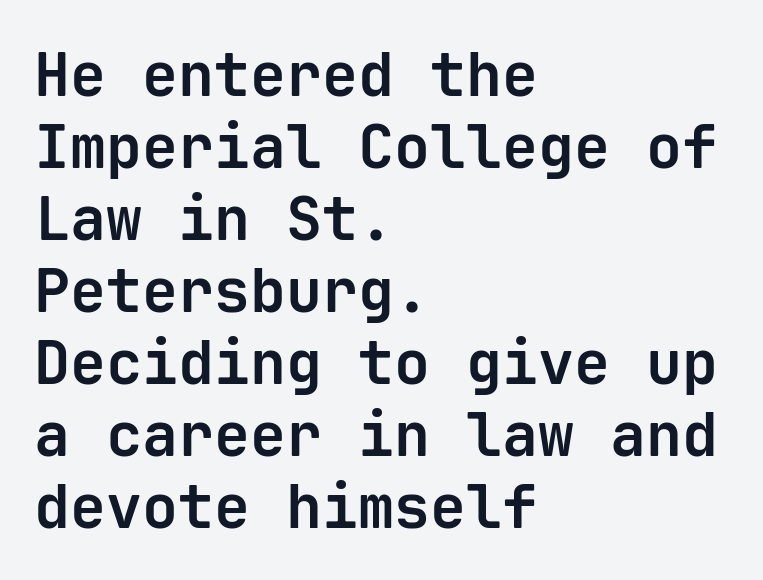
Q: Is the text bold? A: Yes.
Q: Is the text italic (slanted)? A: No, it is upright.
Q: Is the typeface a serif or a sans-serif typeface? A: Sans-serif.
Q: Is the text underlined? A: No.
Q: How is the paragraph aligned? A: Left-aligned.
Q: Is the spacing between letters normal or unusually wide? A: Normal.
Q: Width (condensed, normal, or wide)? A: Normal.
Q: Stroke contrast? A: Low.
Q: x-height? A: Medium.
Q: Monospaced? A: Yes.
